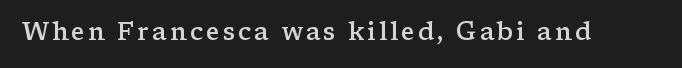
{"italic": "no", "bold": "semi", "underline": "no", "glyph_px": 25}
